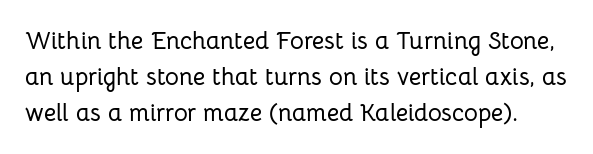
{"italic": "no", "underline": "no", "line_spacing": "normal", "line_spacing_ratio": 1.51, "letter_spacing": "normal", "letter_spacing_em": 0.0, "glyph_px": 24}
